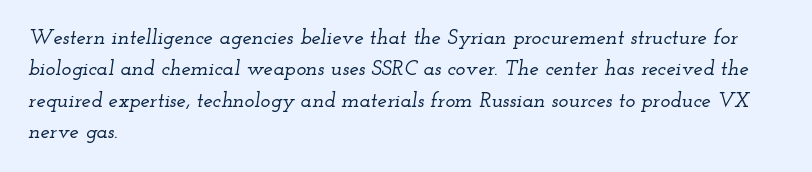
Q: Is the text italic (slanted)? A: Yes, it leans right by about 12 degrees.
Q: Is the text underlined? A: No.
Q: How is the paragraph aligned? A: Left-aligned.
Q: Is the spacing between letters normal or unusually wide? A: Normal.
Q: Is the spacing between lines tight, normal or loose? A: Normal.
